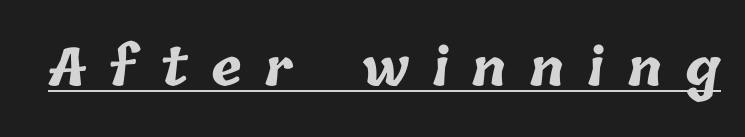
{"bold": "yes", "weight": "bold", "width": "normal", "stroke_contrast": "low", "x_height": "medium", "monospaced": "no", "underline": "yes", "letter_spacing": "wide", "letter_spacing_em": 0.44, "glyph_px": 52}
